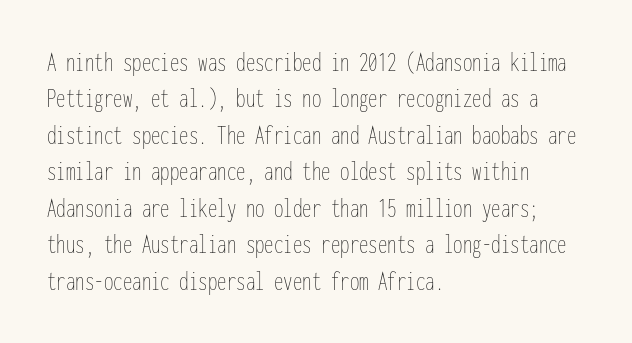
Upright lettering throughout. Reading down the column, the eye jumps a familiar distance to each next line. The typesetting does not lean heavy: it is not bold. Horizontal alignment here is leftward, the default for most running prose. The space directly below the letters is spotless. Glyph-to-glyph distance matches everyday printed text.
